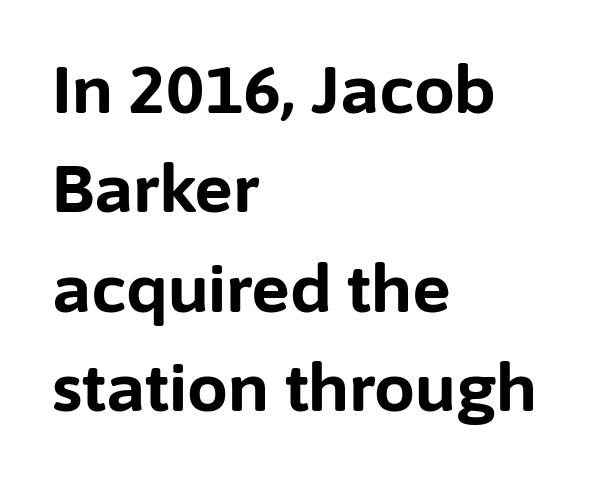
The letters stand straight up with perfectly vertical stems. The characters display no serif detailing; their extremities are plain. If you drew a ruler down the left edge, every line would touch it. Each glyph is drawn with heavy, bold strokes.
